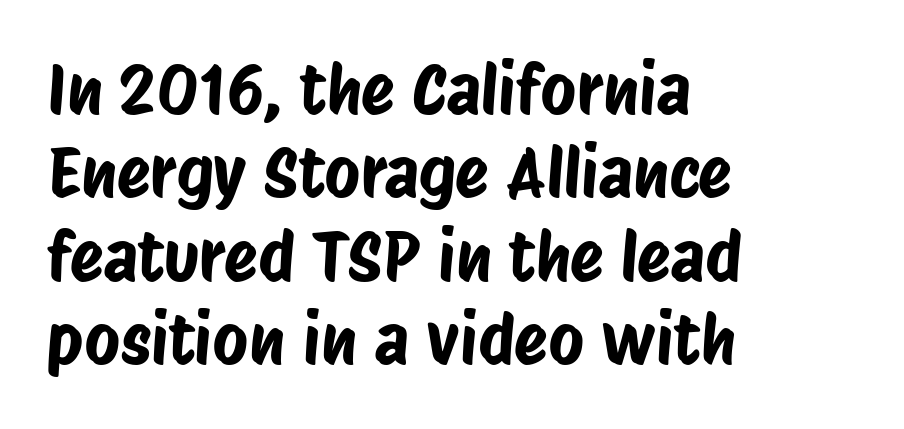
Q: Is the typeface a serif or a sans-serif typeface? A: Sans-serif.
Q: Is the text underlined? A: No.
Q: How is the paragraph aligned? A: Left-aligned.
Q: Is the spacing between letters normal or unusually wide? A: Normal.
Q: Width (condensed, normal, or wide)? A: Condensed.
Q: Stroke contrast? A: Low.
Q: x-height? A: Large.
Q: Monospaced? A: No.
